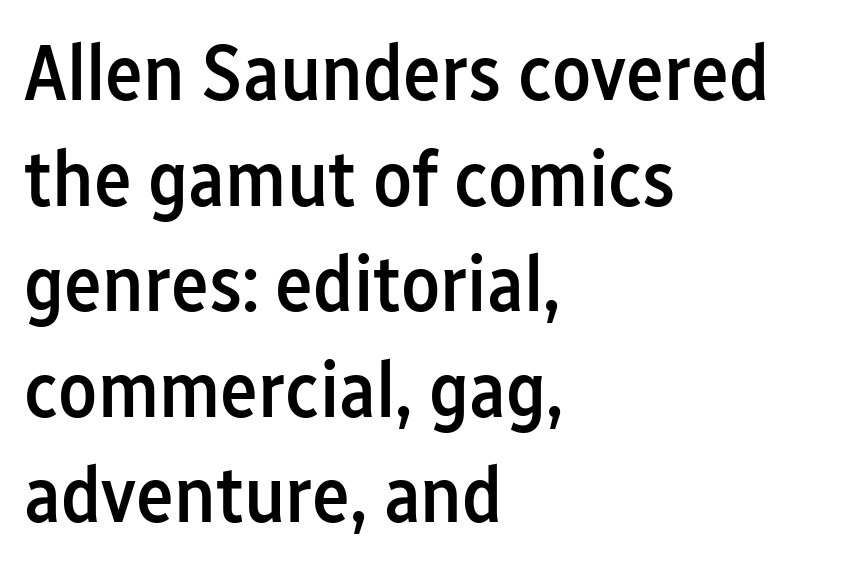
Q: Is the text bold? A: Semi-bold.
Q: Is the text italic (slanted)? A: No, it is upright.
Q: Is the typeface a serif or a sans-serif typeface? A: Sans-serif.
Q: Is the text underlined? A: No.
Q: How is the paragraph aligned? A: Left-aligned.
Q: Is the spacing between letters normal or unusually wide? A: Normal.
Q: Is the spacing between lines tight, normal or loose? A: Normal.
Q: Width (condensed, normal, or wide)? A: Condensed.
Q: Stroke contrast? A: Low.
Q: x-height? A: Medium.
Q: Monospaced? A: No.
